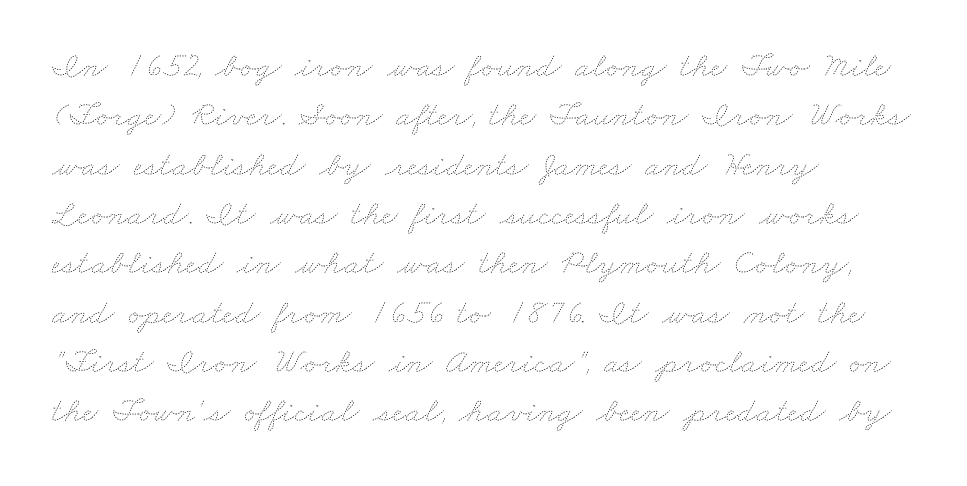
The image shows 35 px thin, wide type; set left-aligned, normal line spacing (1.41x), normal letter spacing, not underlined; low stroke contrast and a small x-height.
